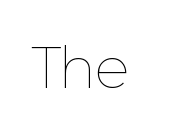
The image shows 58 px thin type, upright; set normal letter spacing, not underlined; a medium x-height.
